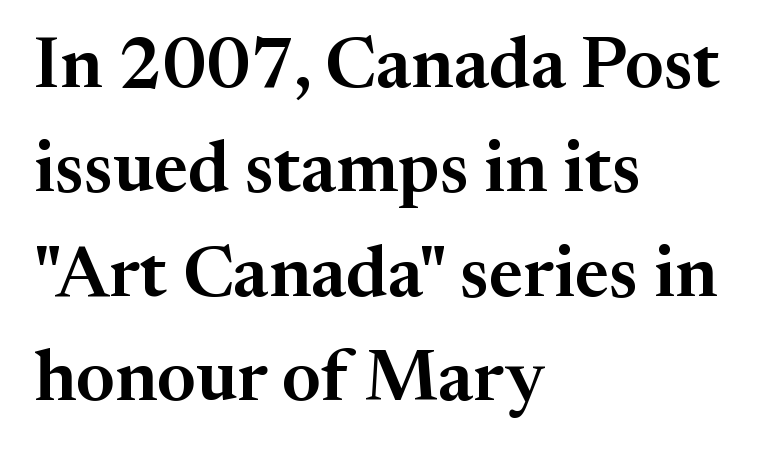
{"serif": "yes", "italic": "no", "width": "normal", "stroke_contrast": "medium", "x_height": "medium", "monospaced": "no", "underline": "no", "align": "left", "line_spacing": "normal", "line_spacing_ratio": 1.45, "letter_spacing": "normal", "letter_spacing_em": 0.0, "glyph_px": 72}
